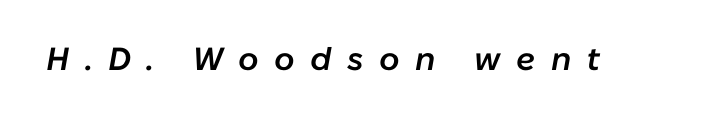
The image shows 32 px semibold type, italic (leaning right); set unusually wide letter spacing (+0.48 em), not underlined; low stroke contrast and a medium x-height.
